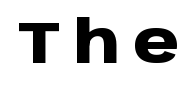
Q: Is the text bold? A: Yes.
Q: Is the text italic (slanted)? A: No, it is upright.
Q: Is the typeface a serif or a sans-serif typeface? A: Sans-serif.
Q: Is the text underlined? A: No.
Q: Is the spacing between letters normal or unusually wide? A: Unusually wide.
Q: Width (condensed, normal, or wide)? A: Normal.
Q: Stroke contrast? A: Low.
Q: x-height? A: Large.
Q: Monospaced? A: No.
